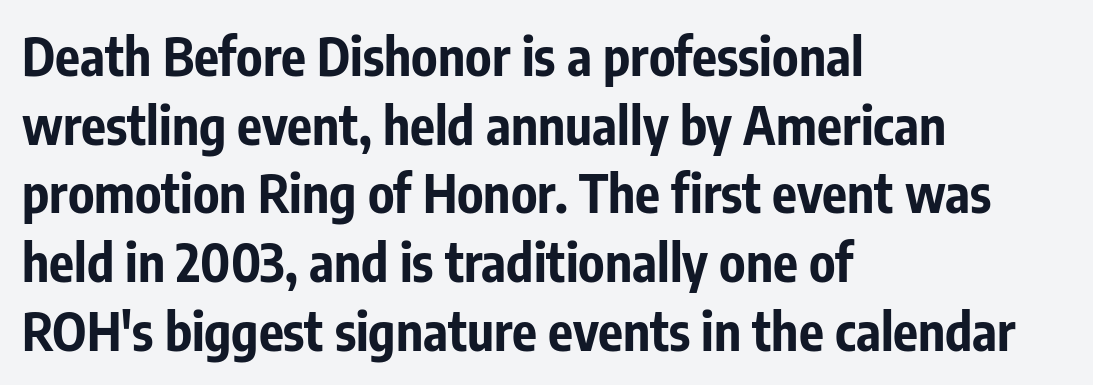
The image shows 52 px bold, condensed sans-serif type, upright; set left-aligned, normal line spacing (1.32x), normal letter spacing, not underlined; low stroke contrast and a medium x-height.
